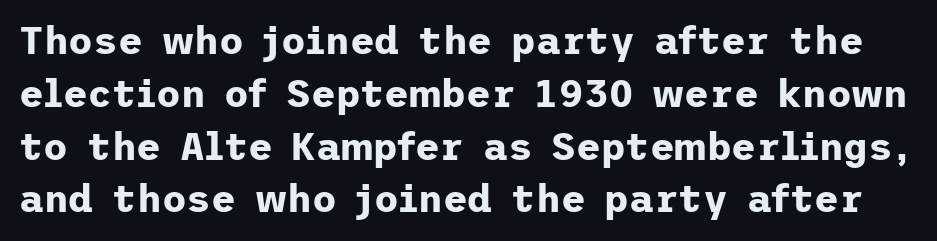
Q: Is the text bold? A: Yes.
Q: Is the text italic (slanted)? A: No, it is upright.
Q: Is the typeface a serif or a sans-serif typeface? A: Sans-serif.
Q: Is the text underlined? A: No.
Q: Is the spacing between letters normal or unusually wide? A: Normal.
Q: Is the spacing between lines tight, normal or loose? A: Normal.
Q: Width (condensed, normal, or wide)? A: Normal.
Q: Stroke contrast? A: Low.
Q: x-height? A: Medium.
